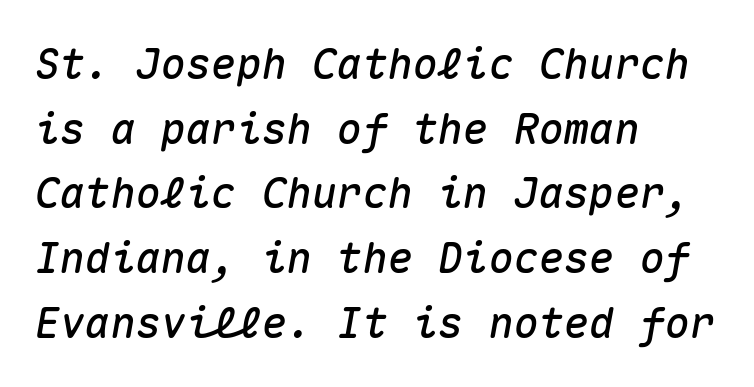
Q: Is the text italic (slanted)? A: Yes, it leans right by about 10 degrees.
Q: Is the text underlined? A: No.
Q: How is the paragraph aligned? A: Left-aligned.
Q: Is the spacing between letters normal or unusually wide? A: Normal.
Q: Is the spacing between lines tight, normal or loose? A: Normal.
Q: Width (condensed, normal, or wide)? A: Normal.
Q: Stroke contrast? A: Medium.
Q: x-height? A: Medium.
Q: Monospaced? A: Yes.
